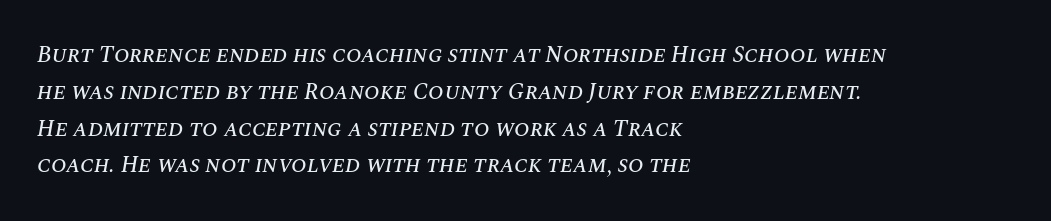
Italic: yes, the glyphs are oblique. These lines stack with their left ends in a neat column. Regarding leading, the lines here are spaced in the standard way. The line texture is even and compact thanks to regular tracking.
